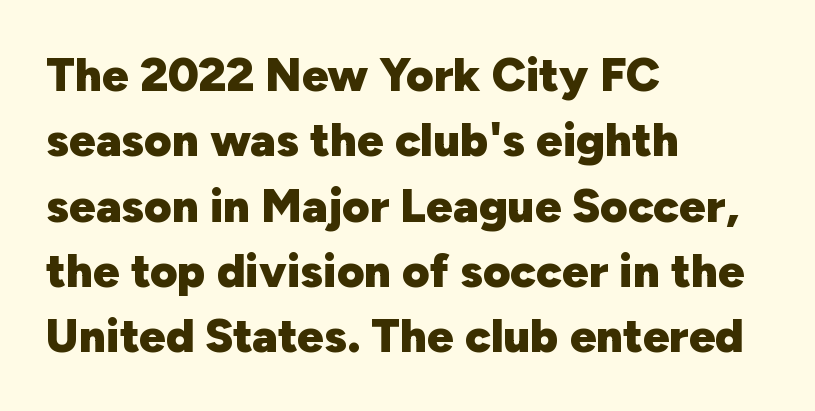
No word sits above an underline. Students, note that the glyphs here touch the page at normal intervals. Each line starts at the same left margin while the right side varies. The rendering shows plain stroke endings on the letterforms — a sans-serif design. Compared with typical paragraphs, the rows here are spaced about the same. I'd describe the lettering as bold — thick and assertive.
